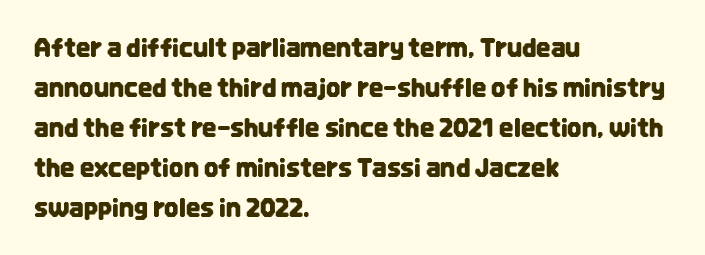
The image shows 25 px text type, upright; set left-aligned, normal line spacing (1.6x), normal letter spacing, not underlined.
